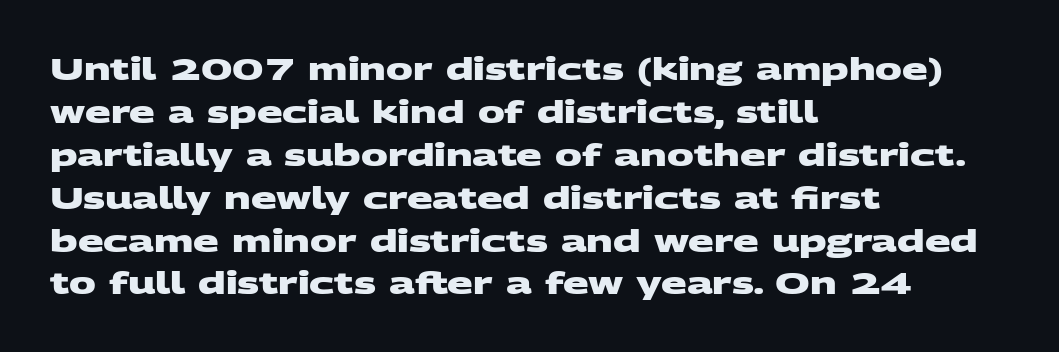
Horizontal alignment here is leftward, the default for most running prose. The line texture is even and compact thanks to regular tracking. You can tell from the bare stems that sans-serif type was used. No word sits above an underline. The designer left line spacing at the default. A typesetter would call this proportional, since set widths differ per character.
